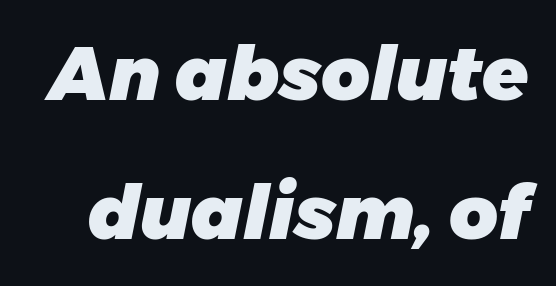
{"italic": "yes", "lean": "right", "slant_degrees": 11, "bold": "yes", "weight": "heavy", "width": "normal", "stroke_contrast": "low", "x_height": "medium", "monospaced": "no", "underline": "no", "line_spacing_ratio": 1.86, "letter_spacing": "normal", "letter_spacing_em": 0.0, "glyph_px": 75}
